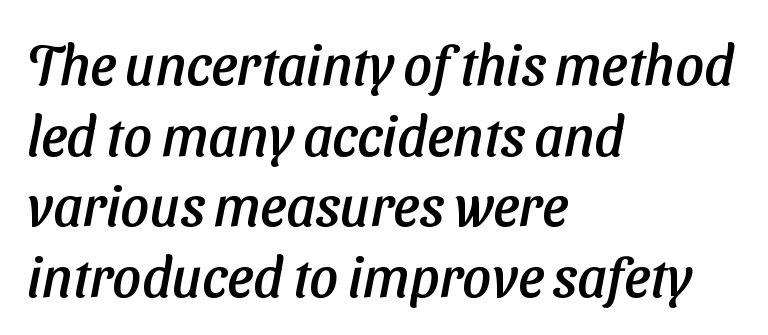
The strip under each line holds only bare page. Compared with typical body copy, the letter spacing here is the same. You could not count columns in this text — the font is proportionally spaced. Is there much room between lines? A standard amount, neither cramped nor airy.
